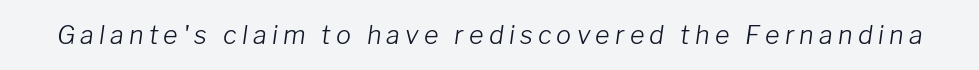
The image shows 25 px text type, italic (leaning right); set unusually wide letter spacing (+0.21 em), not underlined.
